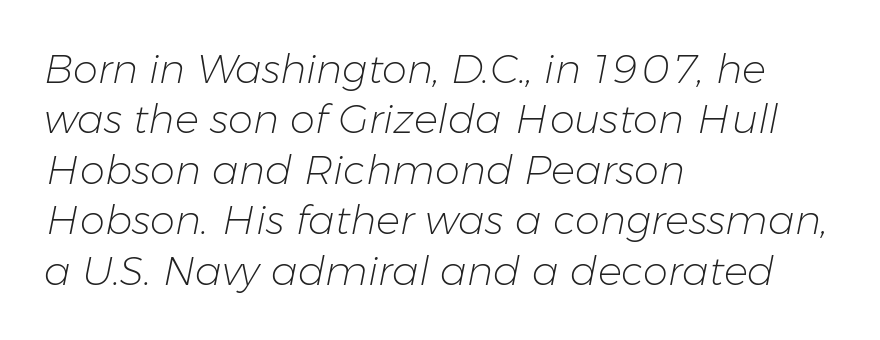
The image shows 40 px light type, italic (leaning right); set left-aligned, normal line spacing (1.26x), normal letter spacing, not underlined; low stroke contrast and a medium x-height.
